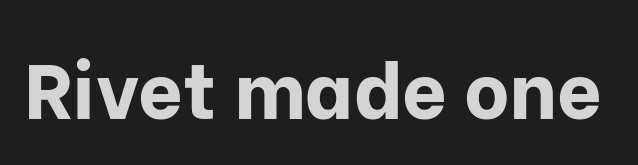
{"serif": "no", "italic": "no", "bold": "yes", "weight": "bold", "width": "normal", "stroke_contrast": "low", "x_height": "medium", "monospaced": "no", "underline": "no", "letter_spacing": "normal", "letter_spacing_em": 0.0, "glyph_px": 78}
